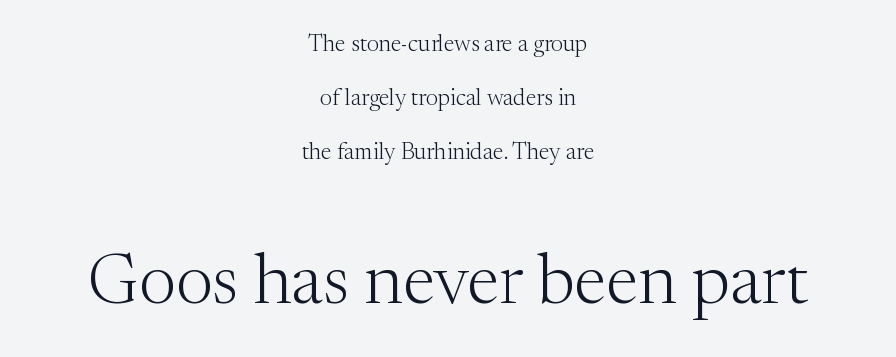
Q: Is the text bold? A: No.
Q: Is the text italic (slanted)? A: No, it is upright.
Q: Is the typeface a serif or a sans-serif typeface? A: Serif.
Q: Is the text underlined? A: No.
Q: How is the paragraph aligned? A: Centered.
Q: Is the spacing between letters normal or unusually wide? A: Normal.
Q: Is the spacing between lines tight, normal or loose? A: Loose.
Q: Which block of text is set in a larger size, the first (top) or the second (bottom)? A: The second (bottom) one.
Q: Width (condensed, normal, or wide)? A: Normal.
Q: Stroke contrast? A: Medium.
Q: x-height? A: Medium.
Q: Monospaced? A: No.
